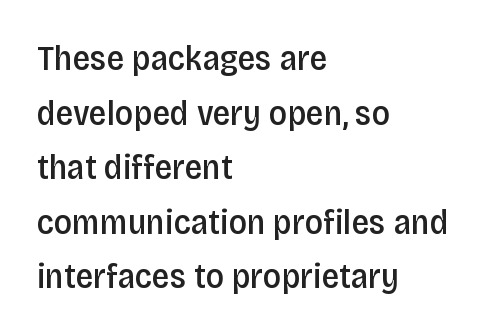
The image shows 35 px semibold, condensed sans-serif type, upright; set left-aligned, normal line spacing (1.56x), normal letter spacing, not underlined; low stroke contrast and a large x-height.
